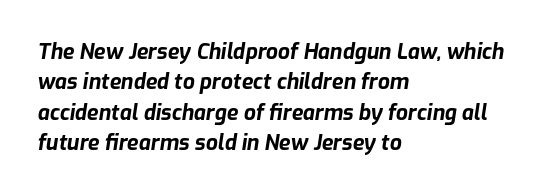
Q: Is the text bold? A: Yes.
Q: Is the text italic (slanted)? A: Yes, it leans right by about 9 degrees.
Q: Is the text underlined? A: No.
Q: How is the paragraph aligned? A: Left-aligned.
Q: Is the spacing between letters normal or unusually wide? A: Normal.
Q: Is the spacing between lines tight, normal or loose? A: Normal.
